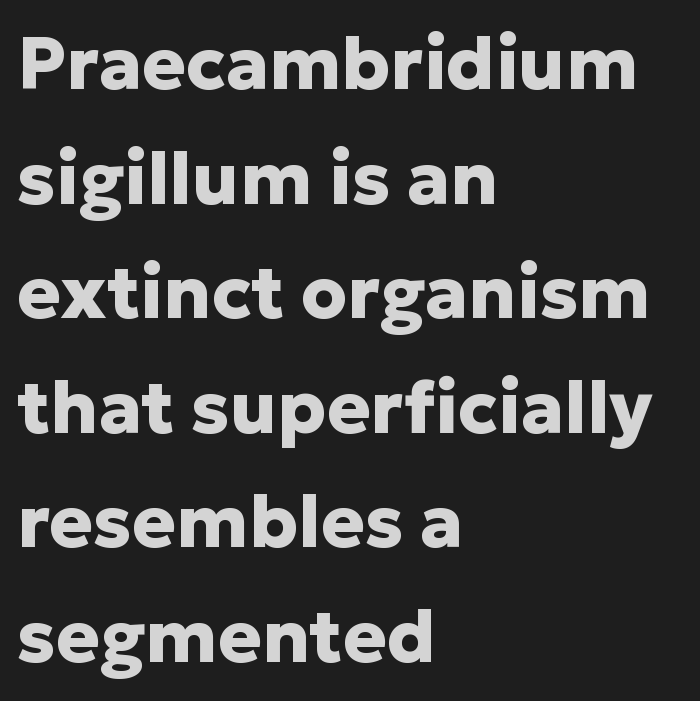
{"serif": "no", "italic": "no", "bold": "yes", "weight": "heavy", "width": "normal", "stroke_contrast": "low", "x_height": "medium", "monospaced": "no", "underline": "no", "align": "left", "line_spacing": "normal", "line_spacing_ratio": 1.57, "letter_spacing": "normal", "letter_spacing_em": 0.0, "glyph_px": 73}
